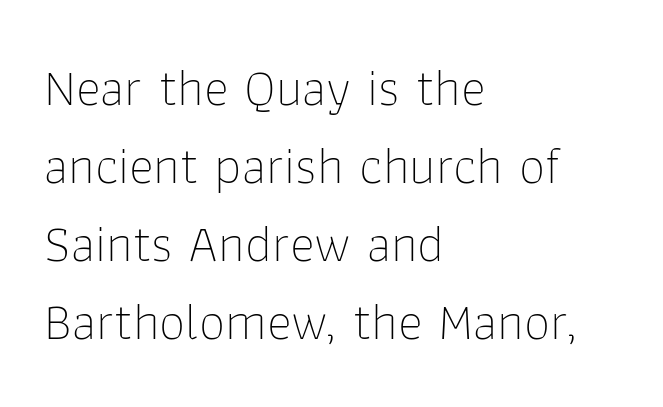
{"serif": "no", "italic": "no", "bold": "no", "weight": "thin", "width": "normal", "stroke_contrast": "low", "x_height": "medium", "monospaced": "no", "underline": "no", "align": "left", "line_spacing": "normal", "line_spacing_ratio": 1.47, "letter_spacing": "normal", "letter_spacing_em": 0.0, "glyph_px": 53}
